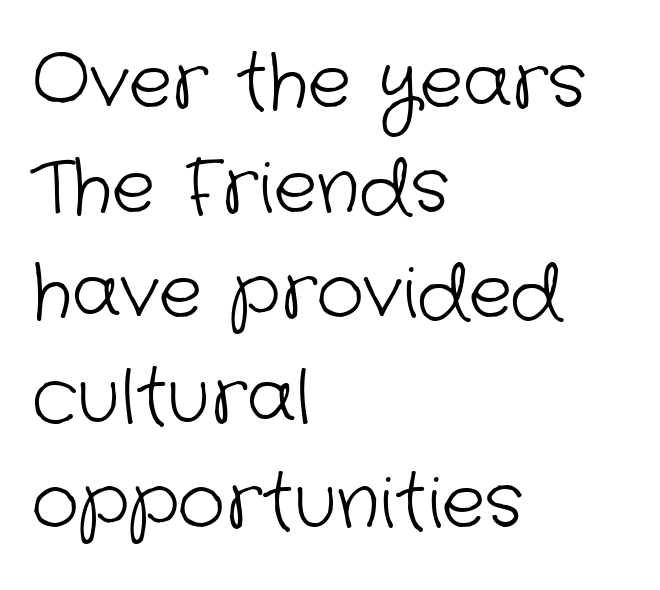
Q: Is the text bold? A: No.
Q: Is the typeface a serif or a sans-serif typeface? A: Sans-serif.
Q: Is the text underlined? A: No.
Q: How is the paragraph aligned? A: Left-aligned.
Q: Is the spacing between letters normal or unusually wide? A: Normal.
Q: Is the spacing between lines tight, normal or loose? A: Normal.
Q: Width (condensed, normal, or wide)? A: Normal.
Q: Stroke contrast? A: Low.
Q: x-height? A: Medium.
Q: Monospaced? A: No.
